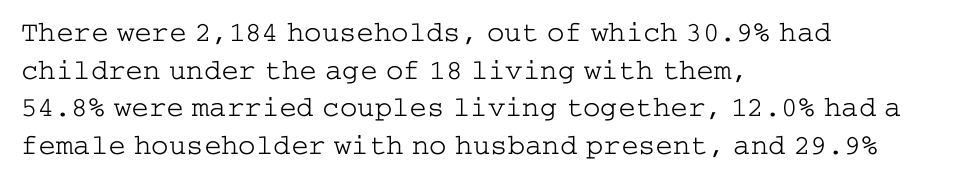
{"serif": "yes", "italic": "no", "bold": "no", "weight": "light", "width": "wide", "stroke_contrast": "low", "x_height": "medium", "underline": "no", "align": "left", "line_spacing": "normal", "line_spacing_ratio": 1.3, "letter_spacing": "normal", "letter_spacing_em": 0.0, "glyph_px": 29}
